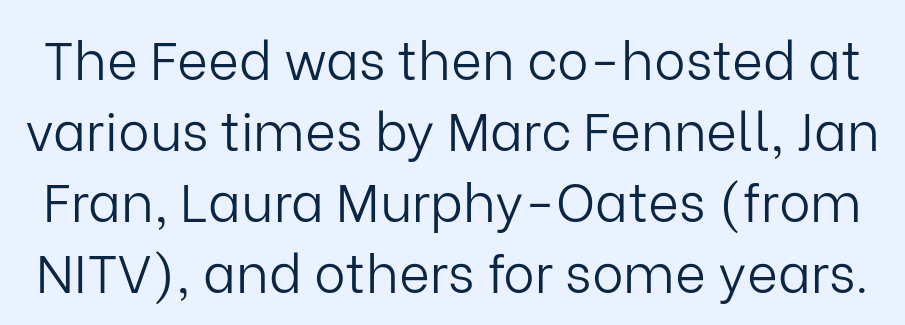
{"serif": "no", "italic": "no", "bold": "no", "weight": "light", "width": "normal", "stroke_contrast": "low", "x_height": "medium", "monospaced": "no", "underline": "no", "line_spacing": "normal", "line_spacing_ratio": 1.34, "letter_spacing": "normal", "letter_spacing_em": 0.0, "glyph_px": 53}
